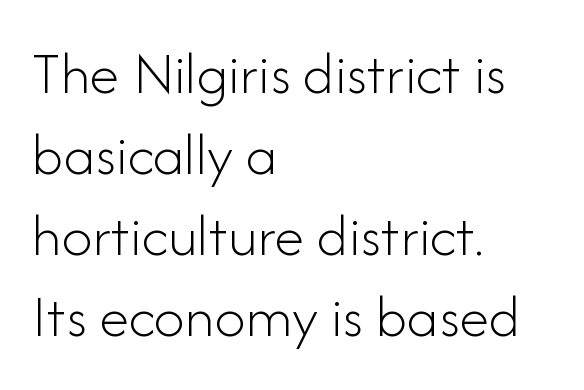
Q: Is the text bold? A: No.
Q: Is the text italic (slanted)? A: No, it is upright.
Q: Is the typeface a serif or a sans-serif typeface? A: Sans-serif.
Q: Is the text underlined? A: No.
Q: How is the paragraph aligned? A: Left-aligned.
Q: Is the spacing between letters normal or unusually wide? A: Normal.
Q: Is the spacing between lines tight, normal or loose? A: Normal.
Q: Width (condensed, normal, or wide)? A: Normal.
Q: Stroke contrast? A: Low.
Q: x-height? A: Small.
Q: Monospaced? A: No.
